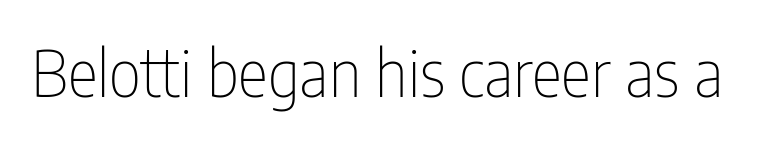
No heavy texture on the line: the type isn't bold. These lines are rendered in a variable-pitch font. Letters rest on an invisible, unmarked baseline. The characters display no serif detailing; their extremities are plain. Every character sits straight up, as roman type does. The tracking reads as untouched default to a designer's eye.
